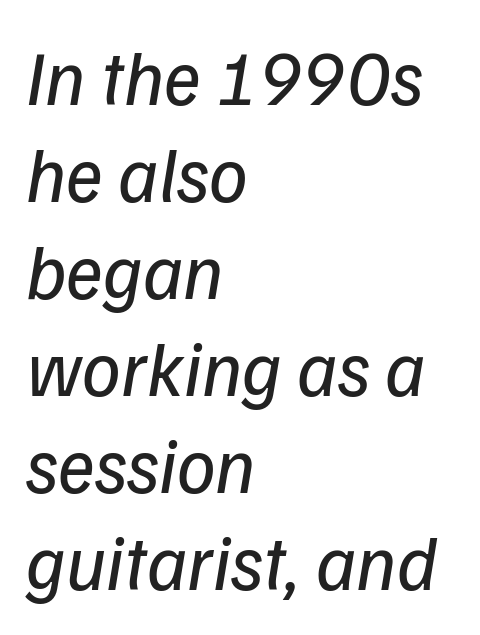
The image shows 77 px regular-weight sans-serif type; set left-aligned, normal line spacing (1.26x), normal letter spacing, not underlined; low stroke contrast and a medium x-height.
